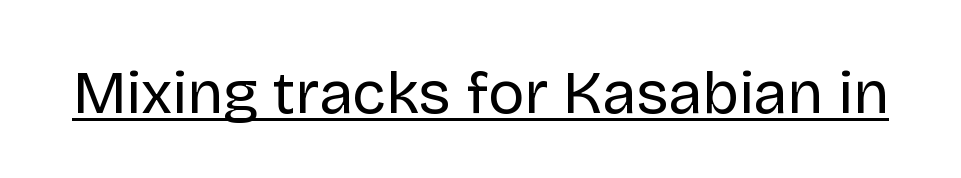
The image shows 61 px regular-weight sans-serif type, upright; set normal letter spacing, underlined; low stroke contrast and a large x-height.
